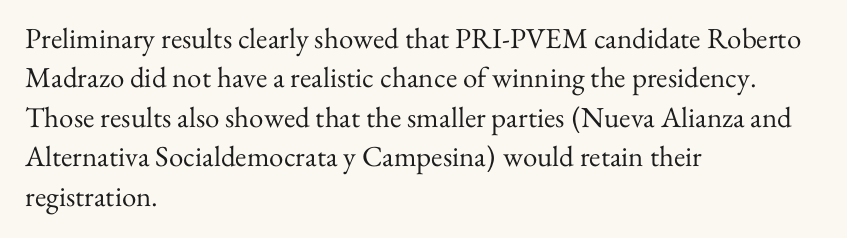
In terms of leading, this rendering sits right in the middle. The lettering stays uniformly vertical, giving the passage a roman look. The lines are quadded left. The text was rendered using a seriffed face with decorative stroke endings. The line texture is even and compact thanks to regular tracking.
